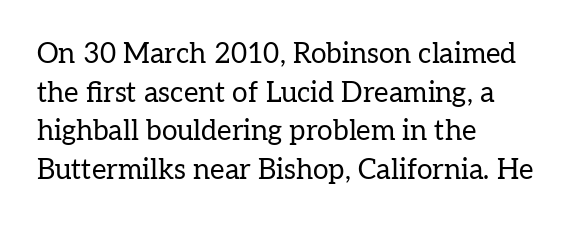
{"serif": "yes", "italic": "no", "bold": "no", "weight": "regular", "width": "normal", "stroke_contrast": "low", "x_height": "medium", "monospaced": "no", "underline": "no", "align": "left", "line_spacing": "normal", "line_spacing_ratio": 1.38, "letter_spacing": "normal", "letter_spacing_em": 0.0, "glyph_px": 28}
